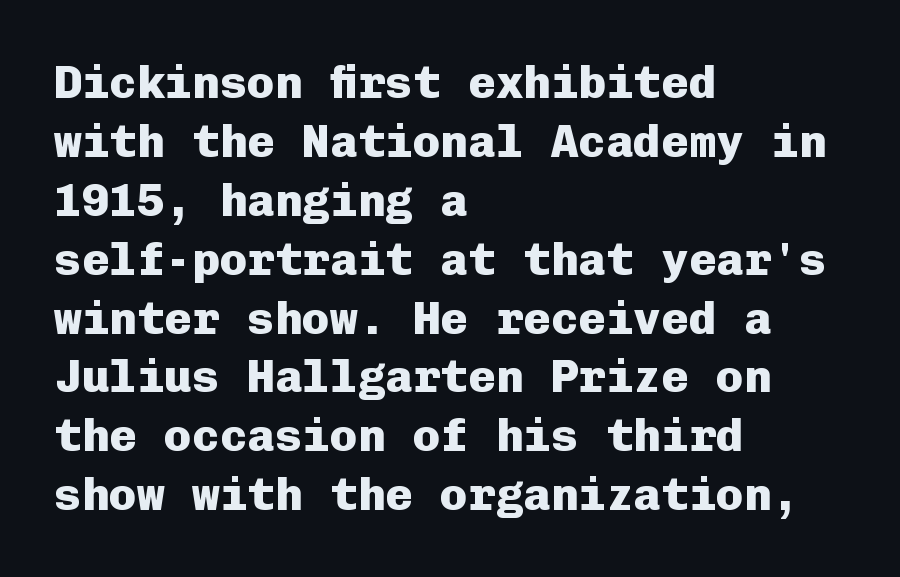
Q: Is the text bold? A: Yes.
Q: Is the text italic (slanted)? A: No, it is upright.
Q: Is the typeface a serif or a sans-serif typeface? A: Sans-serif.
Q: Is the text underlined? A: No.
Q: How is the paragraph aligned? A: Left-aligned.
Q: Is the spacing between letters normal or unusually wide? A: Normal.
Q: Is the spacing between lines tight, normal or loose? A: Normal.
Q: Width (condensed, normal, or wide)? A: Normal.
Q: Stroke contrast? A: Low.
Q: x-height? A: Medium.
Q: Monospaced? A: Yes.
